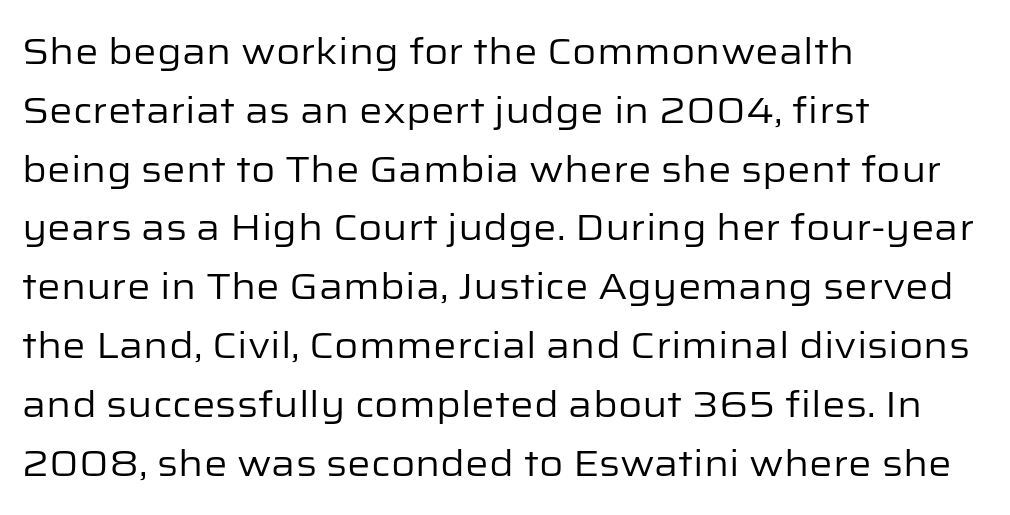
Q: Is the text bold? A: No.
Q: Is the text italic (slanted)? A: No, it is upright.
Q: Is the typeface a serif or a sans-serif typeface? A: Sans-serif.
Q: Is the text underlined? A: No.
Q: How is the paragraph aligned? A: Left-aligned.
Q: Is the spacing between letters normal or unusually wide? A: Normal.
Q: Is the spacing between lines tight, normal or loose? A: Normal.
Q: Width (condensed, normal, or wide)? A: Normal.
Q: Stroke contrast? A: Low.
Q: x-height? A: Medium.
Q: Monospaced? A: No.
